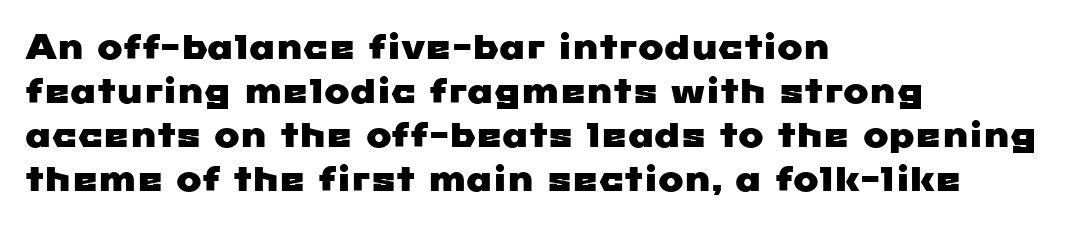
Q: Is the typeface a serif or a sans-serif typeface? A: Sans-serif.
Q: Is the text underlined? A: No.
Q: How is the paragraph aligned? A: Left-aligned.
Q: Is the spacing between letters normal or unusually wide? A: Normal.
Q: Is the spacing between lines tight, normal or loose? A: Normal.
Q: Width (condensed, normal, or wide)? A: Wide.
Q: Stroke contrast? A: Low.
Q: x-height? A: Medium.
Q: Monospaced? A: No.
